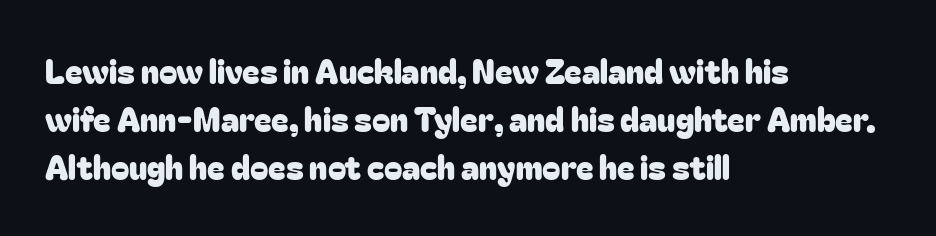
This sample keeps an unexceptional amount of space between lines. This sample is left-justified, so line endings fall wherever the words run out. If you drew a line through each stem, it would be perfectly vertical. Are there feet on the stems? There aren't — it's a sans.
